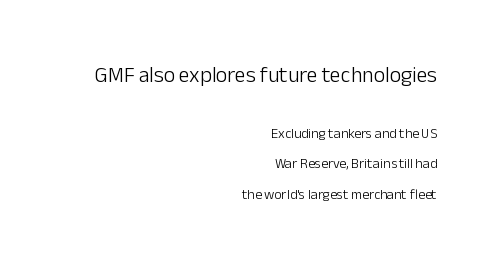
Q: Is the text bold? A: No.
Q: Is the text italic (slanted)? A: No, it is upright.
Q: Is the text underlined? A: No.
Q: How is the paragraph aligned? A: Right-aligned.
Q: Is the spacing between letters normal or unusually wide? A: Normal.
Q: Is the spacing between lines tight, normal or loose? A: Loose.
Q: Which block of text is set in a larger size, the first (top) or the second (bottom)? A: The first (top) one.
